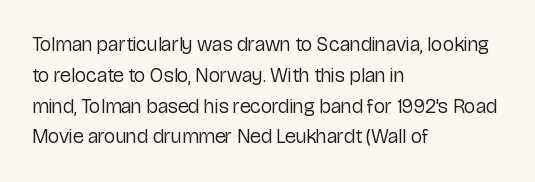
Q: Is the text bold? A: No.
Q: Is the text italic (slanted)? A: No, it is upright.
Q: Is the text underlined? A: No.
Q: How is the paragraph aligned? A: Left-aligned.
Q: Is the spacing between letters normal or unusually wide? A: Normal.
Q: Is the spacing between lines tight, normal or loose? A: Normal.
